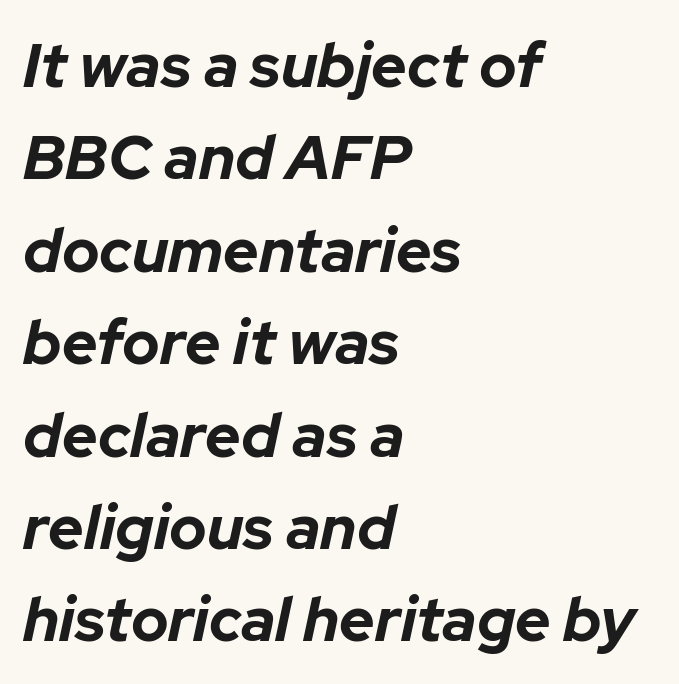
Is this a fixed-width face? No — the glyphs have proportional, varying widths. Spacing between characters is what you'd get straight out of the box. The passage shown is emphatically bold. The specimen omits any rule beneath the text block's lines.
